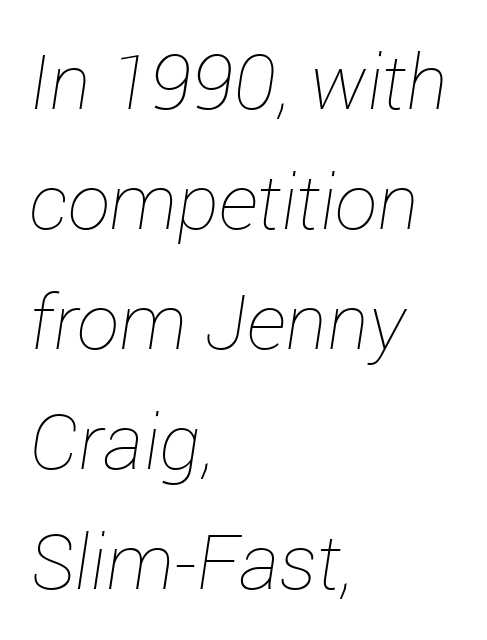
{"italic": "yes", "lean": "right", "slant_degrees": 12, "bold": "no", "weight": "thin", "width": "normal", "stroke_contrast": "low", "x_height": "medium", "monospaced": "no", "underline": "no", "align": "left", "line_spacing": "normal", "line_spacing_ratio": 1.58, "letter_spacing": "normal", "letter_spacing_em": 0.0, "glyph_px": 76}
